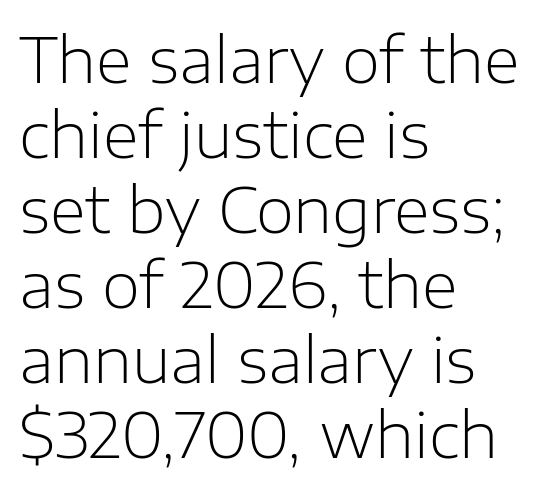
The rendering uses natural spacing where letterforms have individual widths. Words float on clear page, feet unadorned. The ragged edge is on the right, which tells us the setting is flush left. The lettering holds an erect, upright posture throughout.
